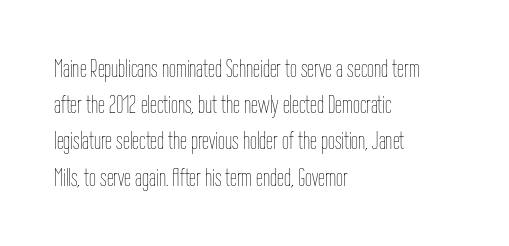
{"italic": "no", "bold": "no", "underline": "no", "align": "left", "line_spacing": "normal", "line_spacing_ratio": 1.45, "letter_spacing": "normal", "letter_spacing_em": 0.0, "glyph_px": 25}
